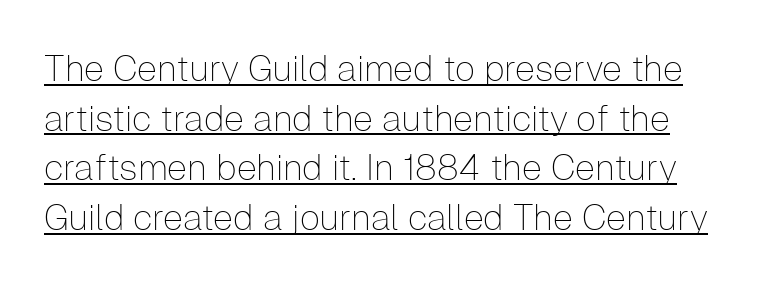
Q: Is the text bold? A: No.
Q: Is the text italic (slanted)? A: No, it is upright.
Q: Is the typeface a serif or a sans-serif typeface? A: Sans-serif.
Q: Is the text underlined? A: Yes.
Q: Is the spacing between letters normal or unusually wide? A: Normal.
Q: Is the spacing between lines tight, normal or loose? A: Normal.
Q: Width (condensed, normal, or wide)? A: Normal.
Q: Stroke contrast? A: Low.
Q: x-height? A: Medium.
Q: Monospaced? A: No.
